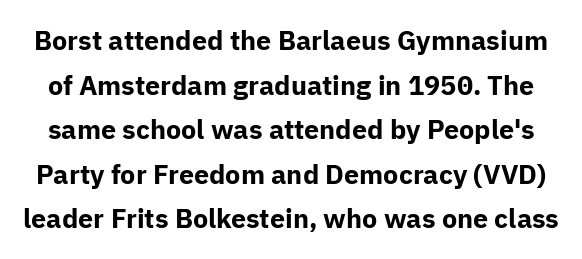
Q: Is the text bold? A: Yes.
Q: Is the text italic (slanted)? A: No, it is upright.
Q: Is the text underlined? A: No.
Q: Is the spacing between letters normal or unusually wide? A: Normal.
Q: Is the spacing between lines tight, normal or loose? A: Normal.
